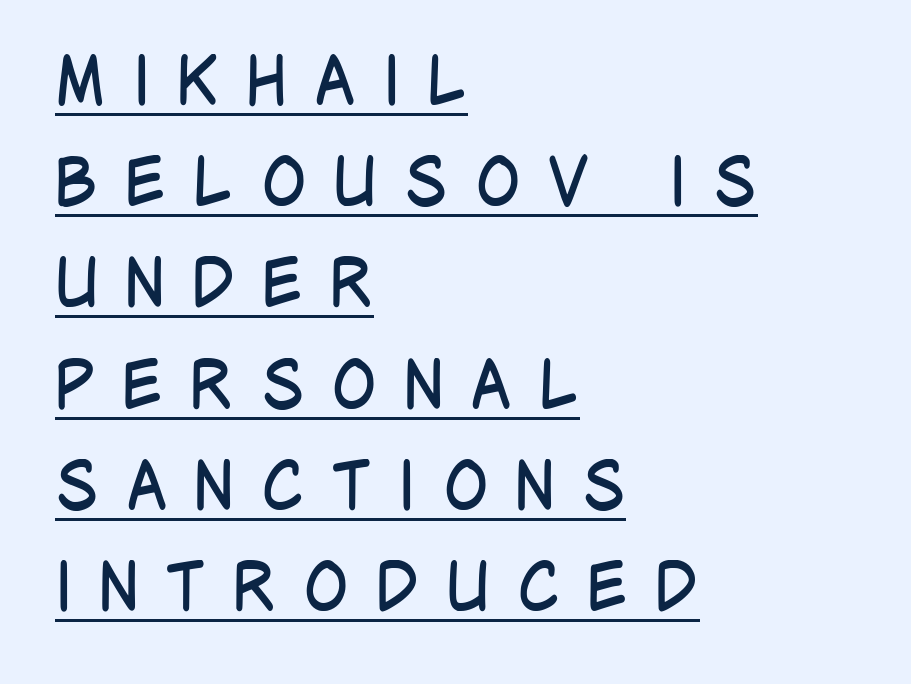
The block of text has a typical density, with ordinary space between rows. The rendering uses the underline text-decoration. The weight would be labelled regular, book, light, or lighter still. Spacing verdict: proportional, widths tailored to each character.
